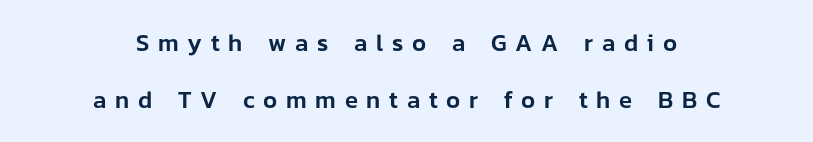
Q: Is the text italic (slanted)? A: No, it is upright.
Q: Is the text underlined? A: No.
Q: How is the paragraph aligned? A: Centered.
Q: Is the spacing between letters normal or unusually wide? A: Unusually wide.
Q: Is the spacing between lines tight, normal or loose? A: Loose.
